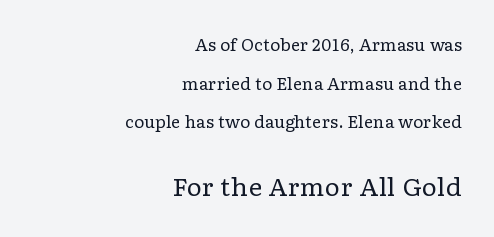
Q: Is the text bold? A: No.
Q: Is the text italic (slanted)? A: No, it is upright.
Q: Is the text underlined? A: No.
Q: How is the paragraph aligned? A: Right-aligned.
Q: Is the spacing between letters normal or unusually wide? A: Normal.
Q: Is the spacing between lines tight, normal or loose? A: Loose.
Q: Which block of text is set in a larger size, the first (top) or the second (bottom)? A: The second (bottom) one.
